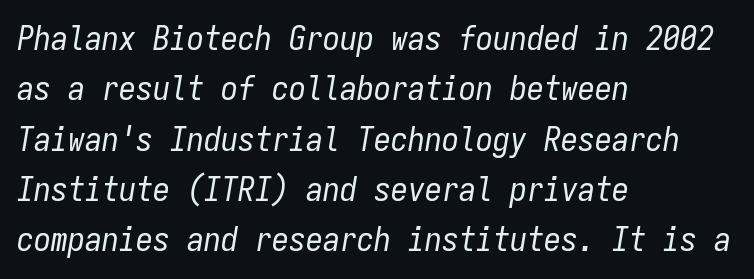
Q: Is the text bold? A: No.
Q: Is the text italic (slanted)? A: Yes, it leans right by about 9 degrees.
Q: Is the text underlined? A: No.
Q: How is the paragraph aligned? A: Left-aligned.
Q: Is the spacing between letters normal or unusually wide? A: Normal.
Q: Is the spacing between lines tight, normal or loose? A: Normal.
Q: Width (condensed, normal, or wide)? A: Condensed.
Q: Stroke contrast? A: Low.
Q: x-height? A: Medium.
Q: Monospaced? A: Yes.
